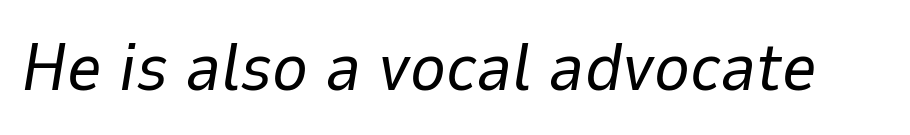
The letters look calm and open, with moderate or lighter stems. The baseline area is clear. The lettering tilts uniformly, giving the passage an italic look. Each word holds together tightly as a unit, with standard inter-letter gaps.
